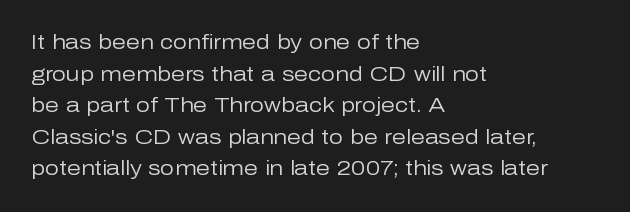
Teacher's note: observe the even left margin — that is flush-left alignment. The passage shown is not underscored anywhere. The rendering uses a moderate line-height, typical for paragraphs. Ascenders rise straight up at ninety degrees. Nobody touched the tracking dial on this one.
